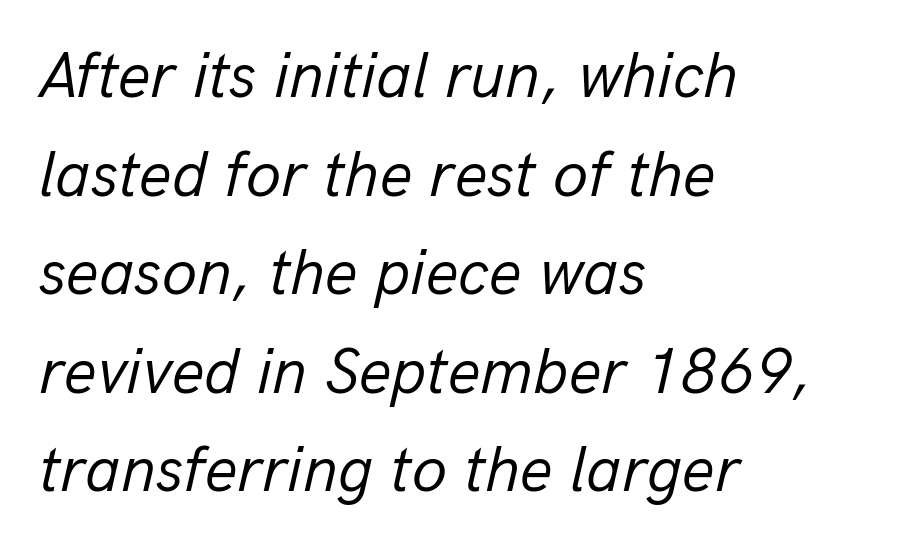
The horizontal fit of the characters is conventional and even. Designer's note — italics engaged. Letters rest on an invisible, unmarked baseline. These lines are rendered in a variable-pitch font.
